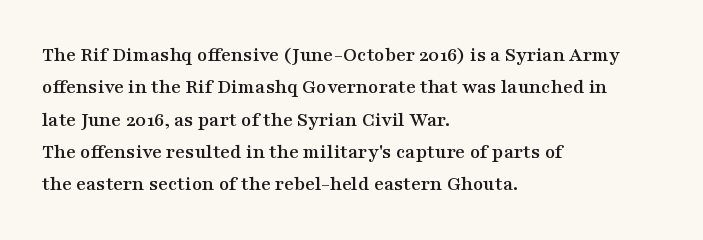
Glyph-to-glyph distance matches everyday printed text. Upright lettering throughout. Notice how descenders clear the ascenders below comfortably — that's standard leading. The strip under each line holds only bare page. Layout note: lines flush left.
